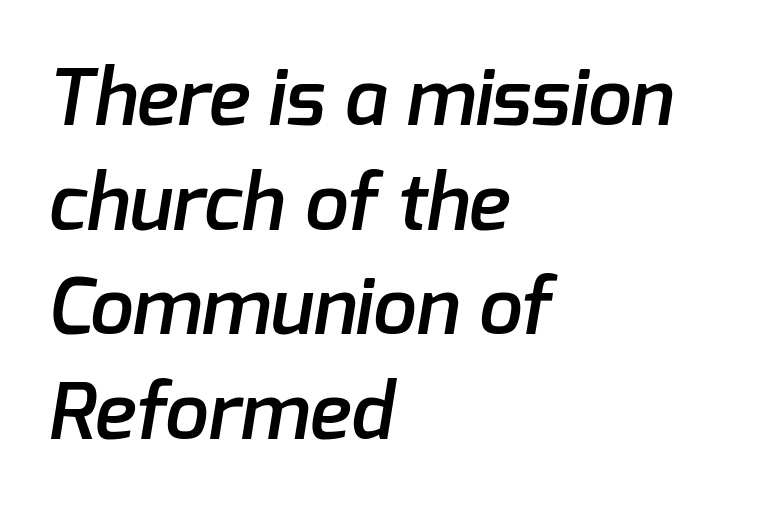
The image shows 78 px semibold sans-serif type; set left-aligned, normal line spacing (1.34x), normal letter spacing, not underlined; low stroke contrast and a medium x-height.
